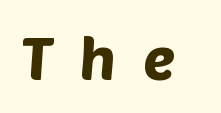
This sample has the flowing, uneven cadence of proportional lettering. Regarding serifs, this sample does without them. The letters are spread apart with noticeably loose tracking. Descenders hang freely into open space.
